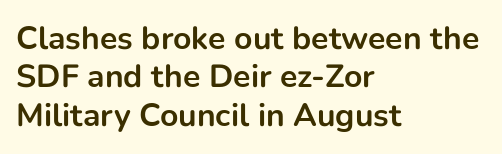
{"serif": "no", "italic": "no", "bold": "yes", "weight": "bold", "width": "normal", "stroke_contrast": "low", "x_height": "medium", "monospaced": "no", "underline": "no", "align": "left", "line_spacing_ratio": 1.2, "letter_spacing": "normal", "letter_spacing_em": 0.0, "glyph_px": 32}
